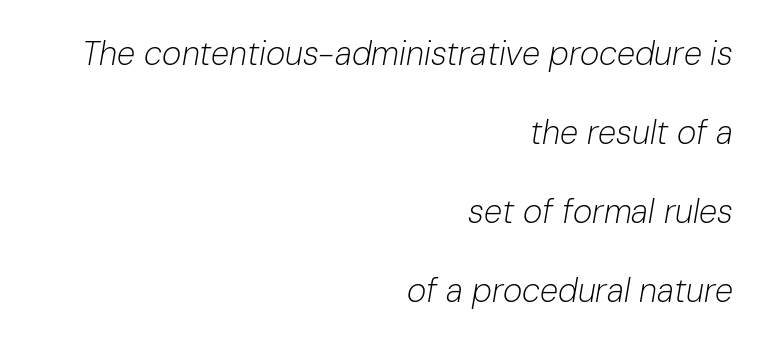
Q: Is the text bold? A: No.
Q: Is the text italic (slanted)? A: Yes, it leans right by about 10 degrees.
Q: Is the text underlined? A: No.
Q: How is the paragraph aligned? A: Right-aligned.
Q: Is the spacing between letters normal or unusually wide? A: Normal.
Q: Is the spacing between lines tight, normal or loose? A: Loose.
Q: Width (condensed, normal, or wide)? A: Normal.
Q: Stroke contrast? A: Low.
Q: x-height? A: Medium.
Q: Monospaced? A: No.
